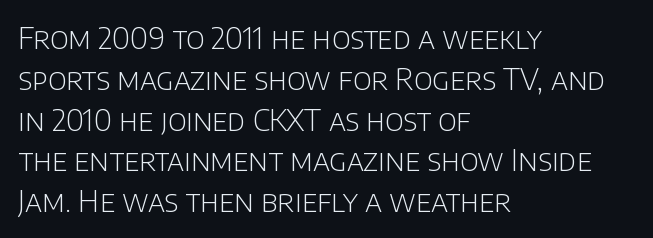
Each letter's strokes conclude bluntly, with no projecting serifs. Compared with typical paragraphs, the rows here are spaced about the same. The tracking reads as untouched default to a designer's eye. No chunkiness to these letters — they're not bold.
